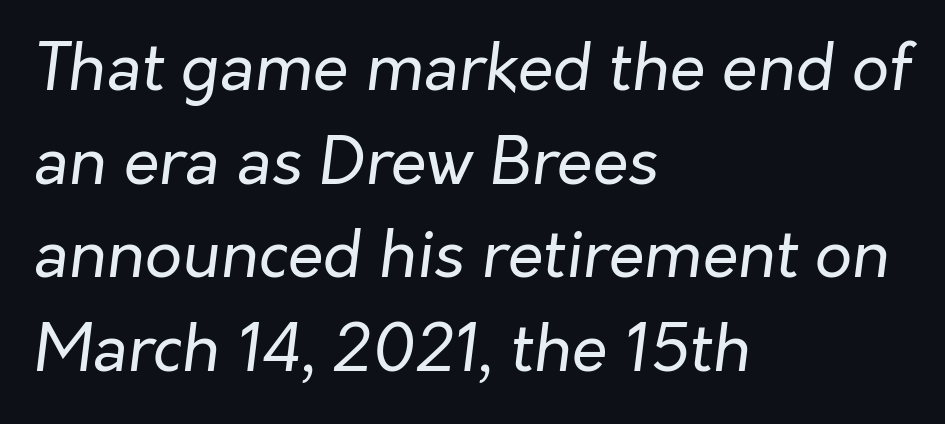
Q: Is the text bold? A: No.
Q: Is the text italic (slanted)? A: Yes, it leans right by about 7 degrees.
Q: Is the text underlined? A: No.
Q: How is the paragraph aligned? A: Left-aligned.
Q: Is the spacing between letters normal or unusually wide? A: Normal.
Q: Is the spacing between lines tight, normal or loose? A: Normal.
Q: Width (condensed, normal, or wide)? A: Normal.
Q: Stroke contrast? A: Low.
Q: x-height? A: Medium.
Q: Monospaced? A: No.
